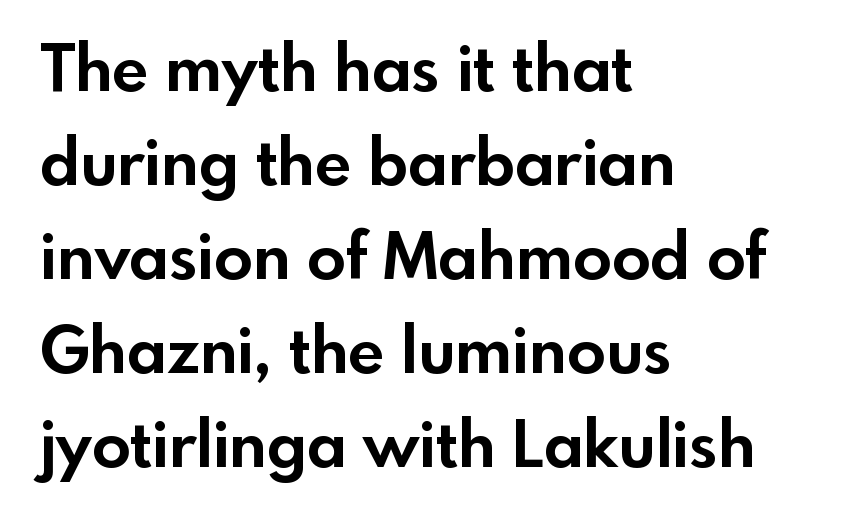
The image shows 64 px bold sans-serif type, upright; set left-aligned, normal line spacing (1.47x), normal letter spacing, not underlined; a small x-height.
